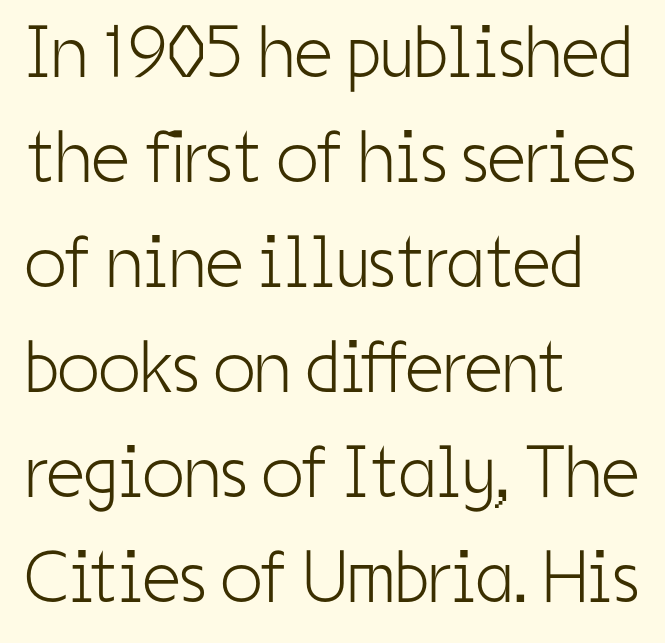
The image shows 74 px light, condensed sans-serif type, upright; set left-aligned, normal line spacing (1.42x), normal letter spacing, not underlined; low stroke contrast and a medium x-height.
